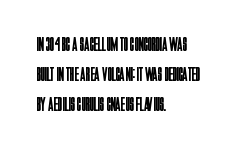
The image shows 20 px text type, upright; set left-aligned, normal line spacing (1.5x), normal letter spacing, not underlined.
